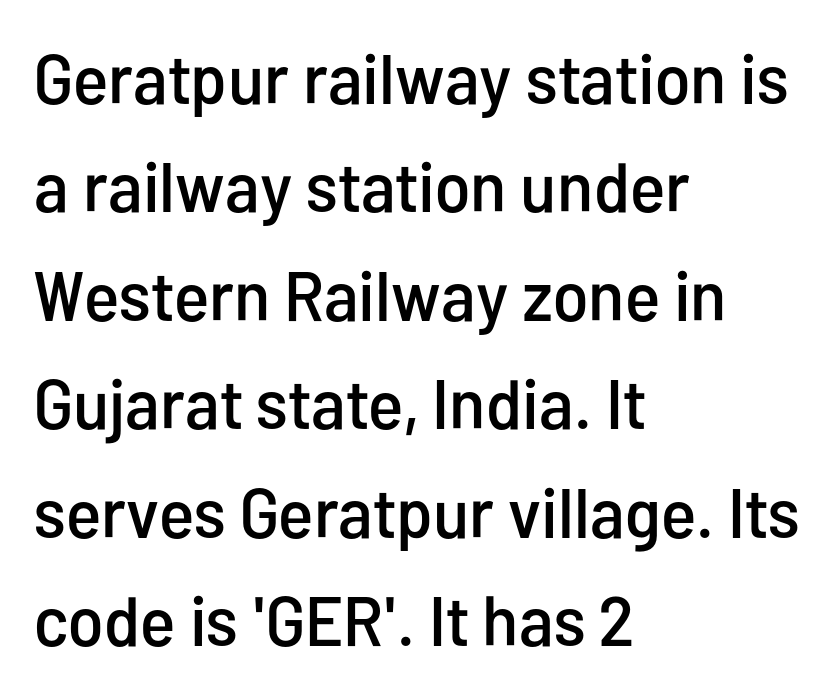
Q: Is the text italic (slanted)? A: No, it is upright.
Q: Is the typeface a serif or a sans-serif typeface? A: Sans-serif.
Q: Is the text underlined? A: No.
Q: How is the paragraph aligned? A: Left-aligned.
Q: Is the spacing between letters normal or unusually wide? A: Normal.
Q: Is the spacing between lines tight, normal or loose? A: Normal.
Q: Width (condensed, normal, or wide)? A: Condensed.
Q: Stroke contrast? A: Low.
Q: x-height? A: Medium.
Q: Monospaced? A: No.
